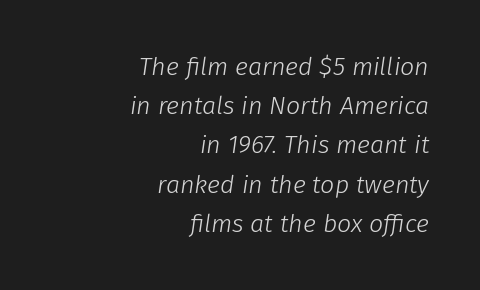
Q: Is the text bold? A: No.
Q: Is the text italic (slanted)? A: Yes, it leans right by about 8 degrees.
Q: Is the text underlined? A: No.
Q: How is the paragraph aligned? A: Right-aligned.
Q: Is the spacing between letters normal or unusually wide? A: Normal.
Q: Is the spacing between lines tight, normal or loose? A: Normal.
